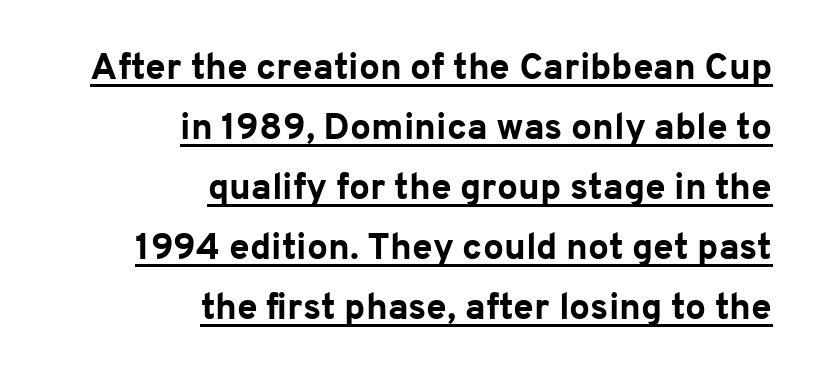
Q: Is the text bold? A: Yes.
Q: Is the text italic (slanted)? A: No, it is upright.
Q: Is the typeface a serif or a sans-serif typeface? A: Sans-serif.
Q: Is the text underlined? A: Yes.
Q: How is the paragraph aligned? A: Right-aligned.
Q: Is the spacing between letters normal or unusually wide? A: Normal.
Q: Is the spacing between lines tight, normal or loose? A: Normal.
Q: Width (condensed, normal, or wide)? A: Normal.
Q: Stroke contrast? A: Low.
Q: x-height? A: Medium.
Q: Monospaced? A: No.
